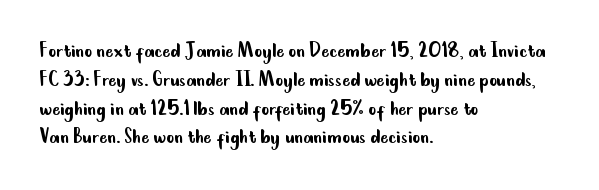
Q: Is the text bold? A: No.
Q: Is the text italic (slanted)? A: No, it is upright.
Q: Is the text underlined? A: No.
Q: How is the paragraph aligned? A: Left-aligned.
Q: Is the spacing between letters normal or unusually wide? A: Normal.
